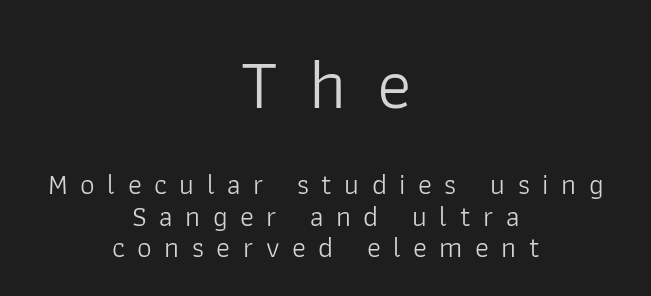
The image shows 72 px light sans-serif type, upright; set centered, tight line spacing (1.08x), unusually wide letter spacing (+0.43 em), not underlined; the first (top) block is 2.48x larger; low stroke contrast and a medium x-height.
